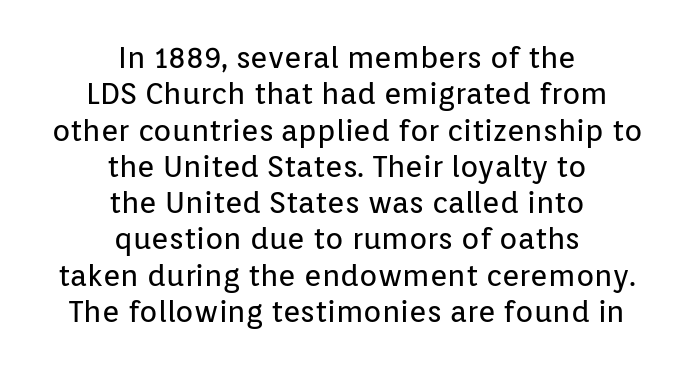
{"serif": "no", "italic": "no", "bold": "no", "weight": "regular", "width": "normal", "stroke_contrast": "low", "x_height": "medium", "monospaced": "no", "underline": "no", "align": "center", "line_spacing_ratio": 1.21, "letter_spacing": "normal", "letter_spacing_em": 0.0, "glyph_px": 30}
